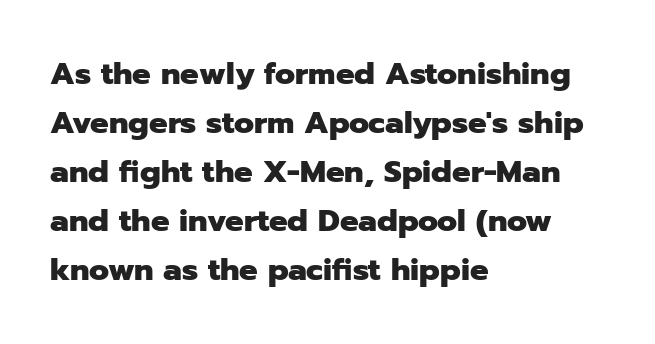
{"serif": "no", "italic": "no", "bold": "yes", "weight": "heavy", "width": "normal", "stroke_contrast": "low", "x_height": "medium", "monospaced": "no", "underline": "no", "align": "left", "line_spacing": "normal", "line_spacing_ratio": 1.58, "letter_spacing": "normal", "letter_spacing_em": 0.0, "glyph_px": 31}
